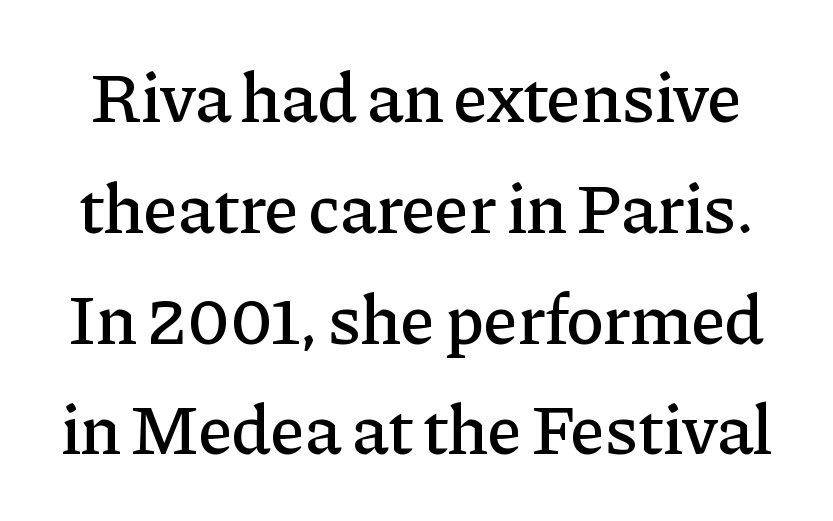
{"serif": "yes", "italic": "no", "width": "normal", "stroke_contrast": "low", "x_height": "medium", "monospaced": "no", "underline": "no", "line_spacing": "normal", "line_spacing_ratio": 1.56, "letter_spacing": "normal", "letter_spacing_em": 0.0, "glyph_px": 71}
